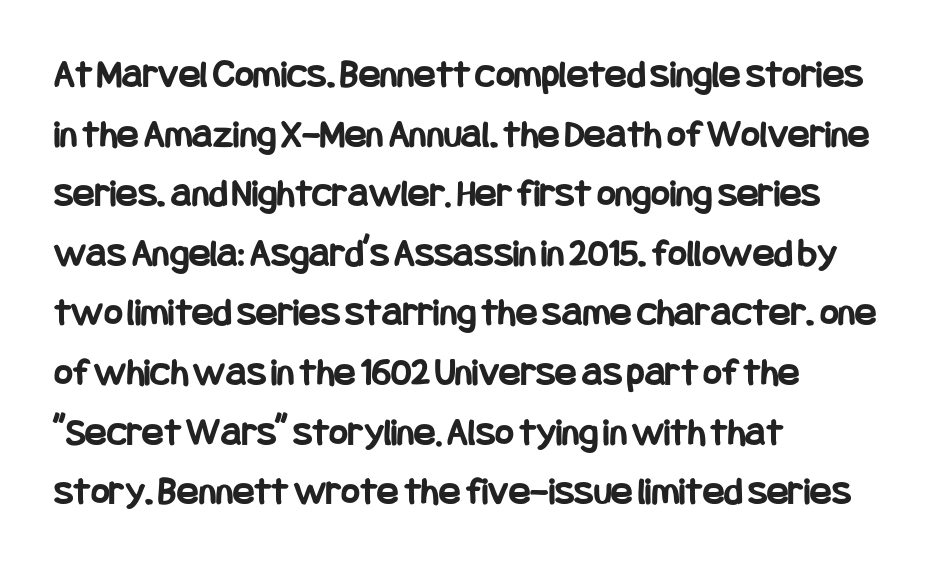
Q: Is the text bold? A: Yes.
Q: Is the text italic (slanted)? A: No, it is upright.
Q: Is the typeface a serif or a sans-serif typeface? A: Sans-serif.
Q: Is the text underlined? A: No.
Q: How is the paragraph aligned? A: Left-aligned.
Q: Is the spacing between letters normal or unusually wide? A: Normal.
Q: Is the spacing between lines tight, normal or loose? A: Normal.
Q: Width (condensed, normal, or wide)? A: Condensed.
Q: Stroke contrast? A: Low.
Q: x-height? A: Large.
